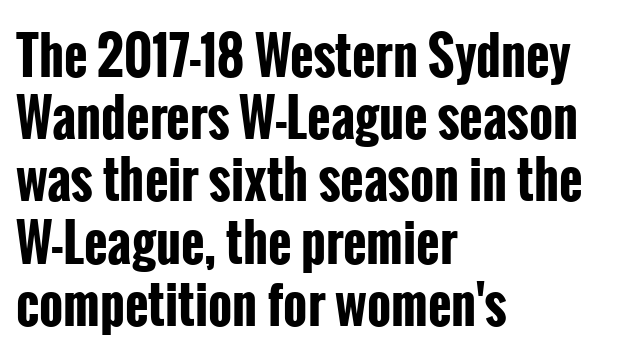
{"serif": "no", "italic": "no", "bold": "yes", "weight": "bold", "width": "condensed", "stroke_contrast": "low", "x_height": "medium", "monospaced": "no", "underline": "no", "align": "left", "line_spacing_ratio": 1.22, "letter_spacing": "normal", "letter_spacing_em": 0.0, "glyph_px": 51}
